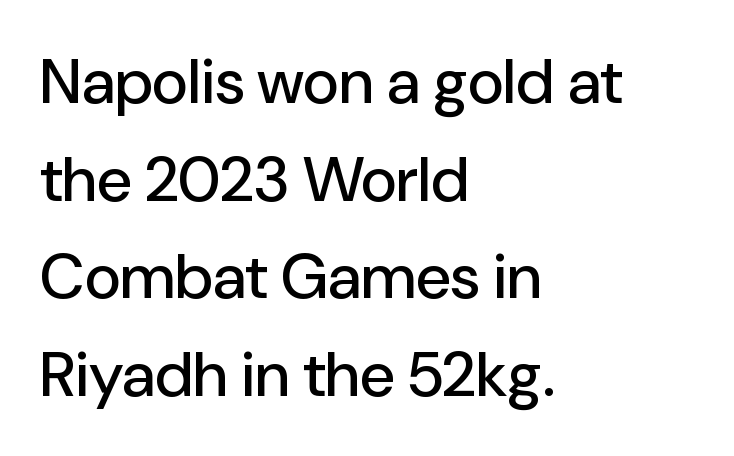
The gaps between neighbouring characters are ordinary and unremarkable. This is sans-serif lettering, the kind often seen on screens and signage. Notice how the stems are strictly vertical — no italics here. These lines are rendered in a variable-pitch font.
